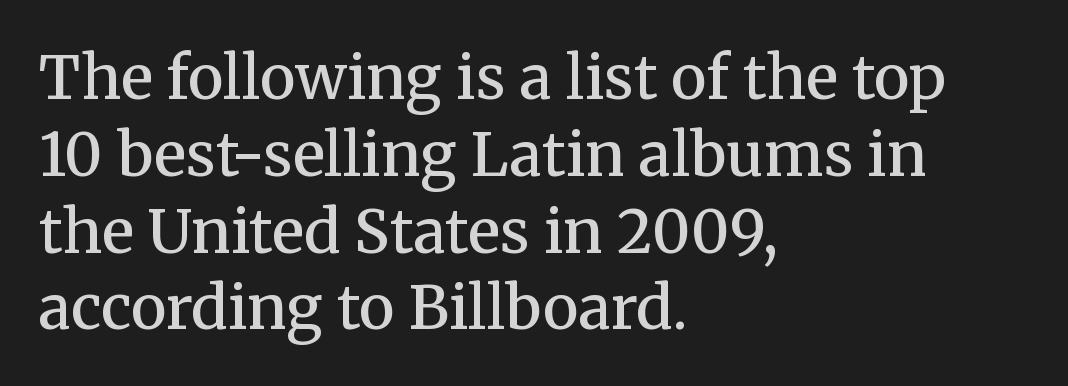
{"serif": "yes", "italic": "no", "bold": "semi", "weight": "semibold", "width": "normal", "stroke_contrast": "medium", "x_height": "medium", "monospaced": "no", "underline": "no", "align": "left", "line_spacing": "normal", "line_spacing_ratio": 1.28, "letter_spacing": "normal", "letter_spacing_em": 0.0, "glyph_px": 60}
